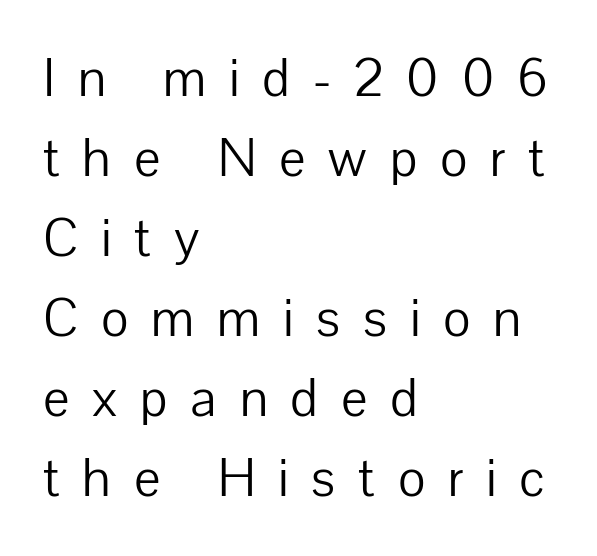
{"serif": "no", "italic": "no", "bold": "no", "weight": "light", "width": "normal", "stroke_contrast": "low", "x_height": "medium", "monospaced": "no", "underline": "no", "align": "left", "line_spacing": "normal", "line_spacing_ratio": 1.51, "letter_spacing": "wide", "letter_spacing_em": 0.43, "glyph_px": 53}
